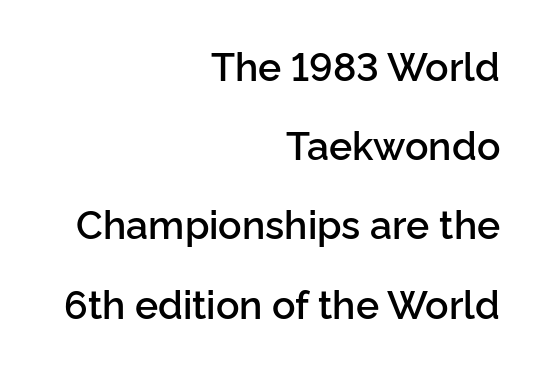
The image shows 39 px semibold sans-serif type, upright; set right-aligned, loose line spacing (2.03x), normal letter spacing, not underlined; low stroke contrast and a medium x-height.
